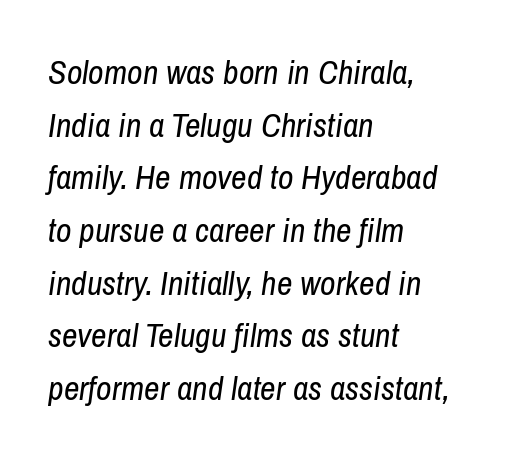
The image shows 34 px regular-weight, condensed type, italic (leaning right); set left-aligned, normal line spacing (1.55x), normal letter spacing, not underlined; low stroke contrast and a medium x-height.
